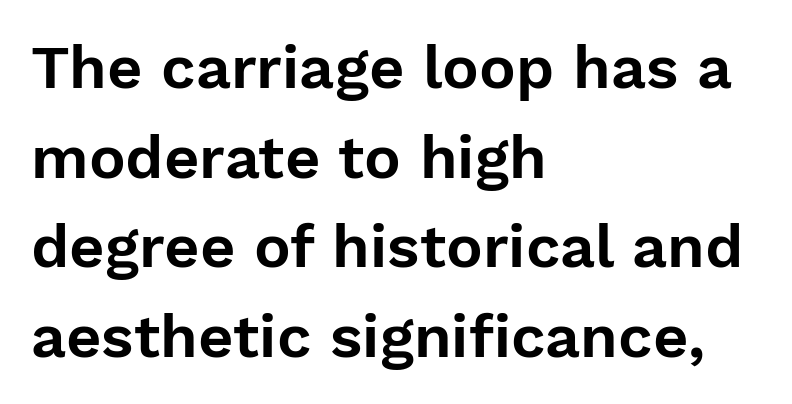
{"serif": "no", "italic": "no", "width": "normal", "stroke_contrast": "low", "x_height": "medium", "monospaced": "no", "underline": "no", "align": "left", "line_spacing": "normal", "line_spacing_ratio": 1.47, "letter_spacing": "normal", "letter_spacing_em": 0.0, "glyph_px": 61}
